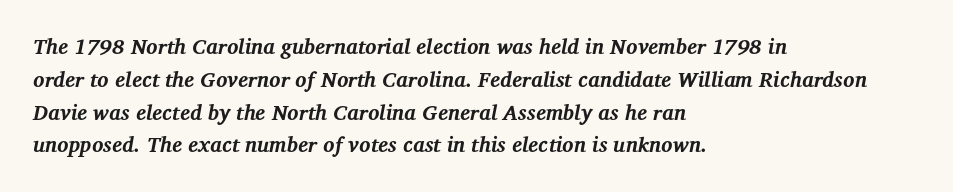
{"italic": "yes", "lean": "right", "slant_degrees": 12, "bold": "yes", "underline": "no", "align": "left", "line_spacing": "normal", "line_spacing_ratio": 1.56, "letter_spacing": "normal", "letter_spacing_em": 0.0, "glyph_px": 21}
